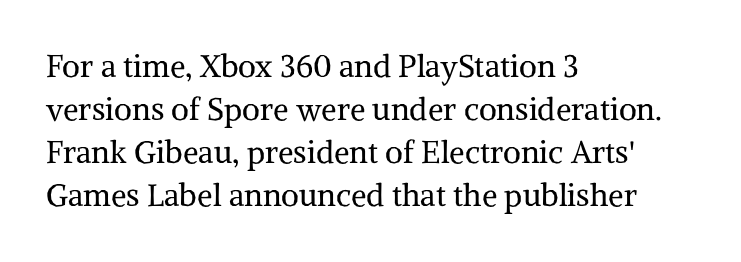
The image shows 31 px regular-weight serif type, upright; set left-aligned, normal line spacing (1.39x), normal letter spacing, not underlined; medium stroke contrast and a medium x-height.
